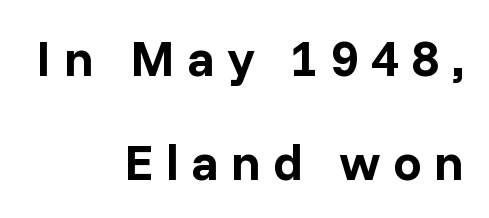
Q: Is the text bold? A: Yes.
Q: Is the text italic (slanted)? A: No, it is upright.
Q: Is the typeface a serif or a sans-serif typeface? A: Sans-serif.
Q: Is the text underlined? A: No.
Q: How is the paragraph aligned? A: Right-aligned.
Q: Is the spacing between letters normal or unusually wide? A: Unusually wide.
Q: Is the spacing between lines tight, normal or loose? A: Loose.
Q: Width (condensed, normal, or wide)? A: Normal.
Q: Stroke contrast? A: Low.
Q: x-height? A: Medium.
Q: Monospaced? A: No.
